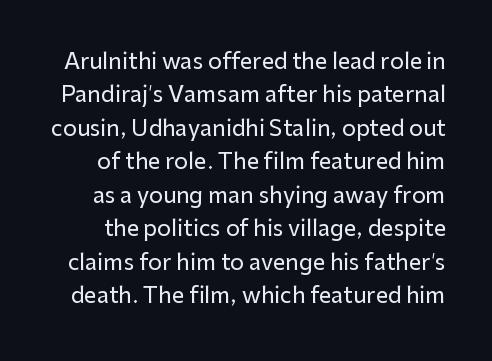
Summary of vertical rhythm: regular, with standard interline spacing. Descenders hang freely into open space. The face used here is rendered with its standard letterfit. Nope, not italic — everything's standing straight.
